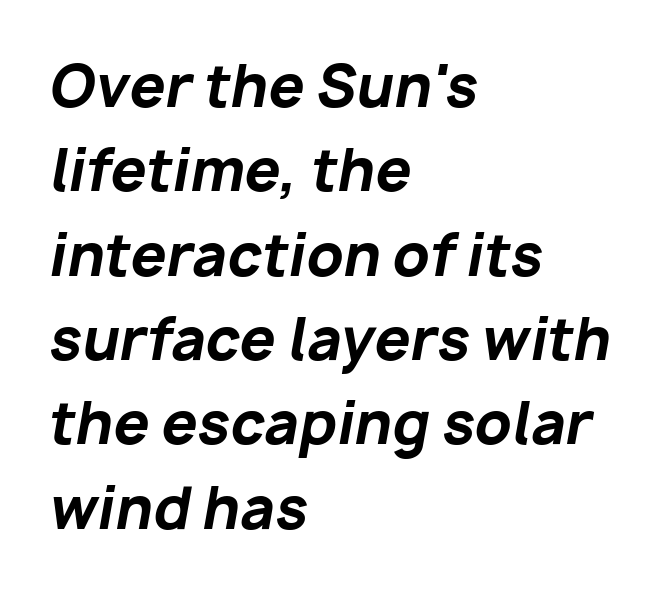
Q: Is the text bold? A: Yes.
Q: Is the text italic (slanted)? A: Yes, it leans right by about 10 degrees.
Q: Is the text underlined? A: No.
Q: How is the paragraph aligned? A: Left-aligned.
Q: Is the spacing between letters normal or unusually wide? A: Normal.
Q: Is the spacing between lines tight, normal or loose? A: Normal.
Q: Width (condensed, normal, or wide)? A: Normal.
Q: Stroke contrast? A: Low.
Q: x-height? A: Medium.
Q: Monospaced? A: No.
